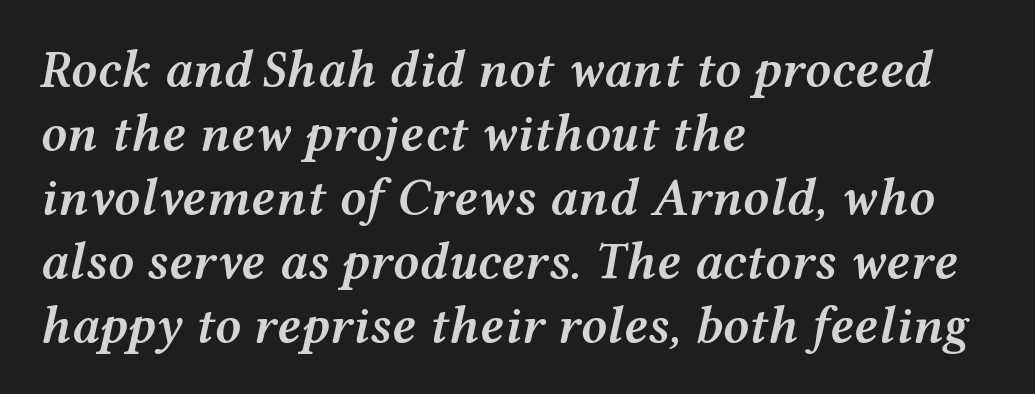
Q: Is the text bold? A: Semi-bold.
Q: Is the text italic (slanted)? A: Yes, it leans right by about 12 degrees.
Q: Is the text underlined? A: No.
Q: How is the paragraph aligned? A: Left-aligned.
Q: Is the spacing between letters normal or unusually wide? A: Normal.
Q: Width (condensed, normal, or wide)? A: Wide.
Q: Stroke contrast? A: Medium.
Q: x-height? A: Medium.
Q: Monospaced? A: No.
